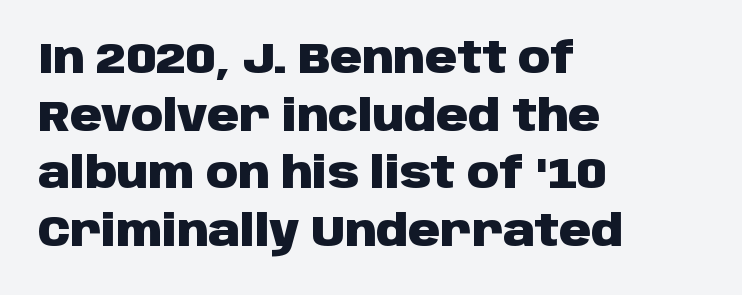
Q: Is the text bold? A: Yes.
Q: Is the text italic (slanted)? A: No, it is upright.
Q: Is the typeface a serif or a sans-serif typeface? A: Sans-serif.
Q: Is the text underlined? A: No.
Q: How is the paragraph aligned? A: Left-aligned.
Q: Is the spacing between letters normal or unusually wide? A: Normal.
Q: Is the spacing between lines tight, normal or loose? A: Normal.
Q: Width (condensed, normal, or wide)? A: Normal.
Q: Stroke contrast? A: Low.
Q: x-height? A: Large.
Q: Monospaced? A: No.
